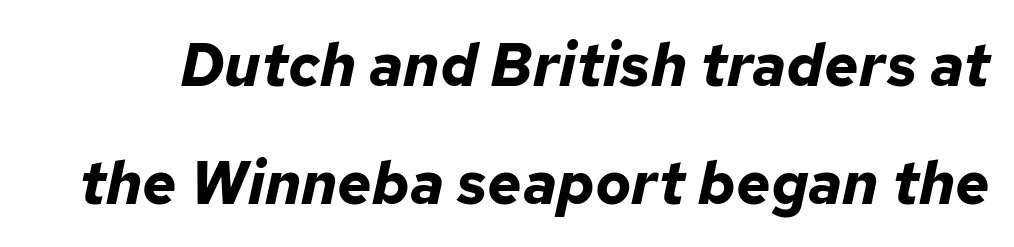
The image shows 60 px bold type, italic (leaning right); set loose line spacing (1.96x), normal letter spacing, not underlined; low stroke contrast and a medium x-height.
